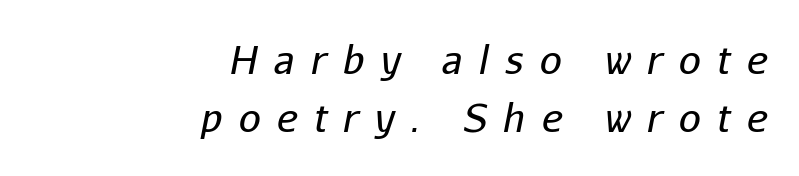
Q: Is the text bold? A: No.
Q: Is the text italic (slanted)? A: Yes, it leans right by about 11 degrees.
Q: Is the text underlined? A: No.
Q: How is the paragraph aligned? A: Right-aligned.
Q: Is the spacing between letters normal or unusually wide? A: Unusually wide.
Q: Is the spacing between lines tight, normal or loose? A: Normal.
Q: Width (condensed, normal, or wide)? A: Normal.
Q: Stroke contrast? A: Low.
Q: x-height? A: Medium.
Q: Monospaced? A: No.
